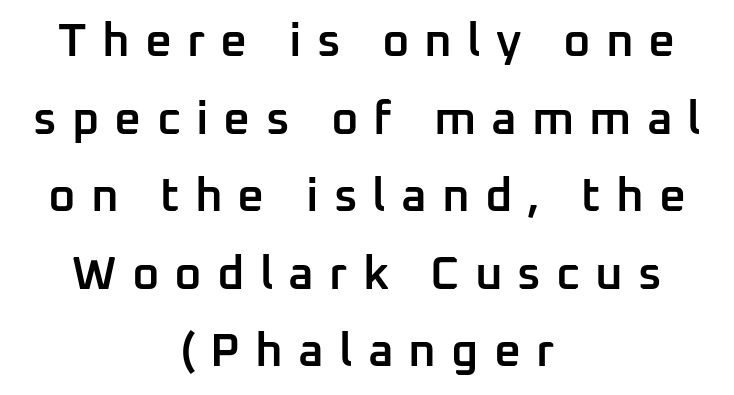
Q: Is the text bold? A: Semi-bold.
Q: Is the text italic (slanted)? A: No, it is upright.
Q: Is the typeface a serif or a sans-serif typeface? A: Sans-serif.
Q: Is the text underlined? A: No.
Q: How is the paragraph aligned? A: Centered.
Q: Is the spacing between letters normal or unusually wide? A: Unusually wide.
Q: Is the spacing between lines tight, normal or loose? A: Normal.
Q: Width (condensed, normal, or wide)? A: Normal.
Q: Stroke contrast? A: Low.
Q: x-height? A: Medium.
Q: Monospaced? A: No.
